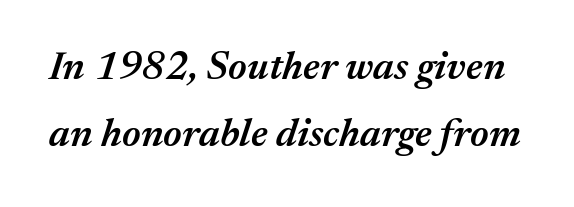
Q: Is the text bold? A: Semi-bold.
Q: Is the text italic (slanted)? A: Yes, it leans right by about 17 degrees.
Q: Is the text underlined? A: No.
Q: Is the spacing between letters normal or unusually wide? A: Normal.
Q: Is the spacing between lines tight, normal or loose? A: Normal.
Q: Width (condensed, normal, or wide)? A: Normal.
Q: Stroke contrast? A: Medium.
Q: x-height? A: Medium.
Q: Monospaced? A: No.
